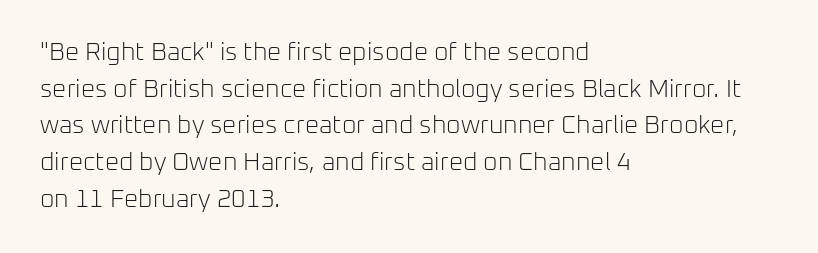
{"italic": "no", "bold": "no", "underline": "no", "align": "left", "line_spacing": "normal", "line_spacing_ratio": 1.47, "letter_spacing": "normal", "letter_spacing_em": 0.0, "glyph_px": 25}
